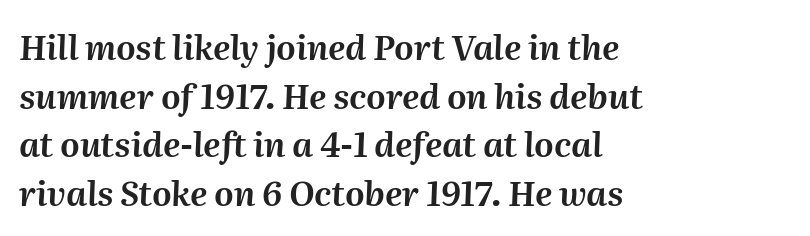
A student would call this left alignment; a typographer would say flush left, rag right. What's the leading like? Ordinary, nothing unusual. The letters are slanted; this is an italic face. Quick note: underline off. A typesetter would call this proportional, since set widths differ per character. Spacing between characters is what you'd get straight out of the box.
